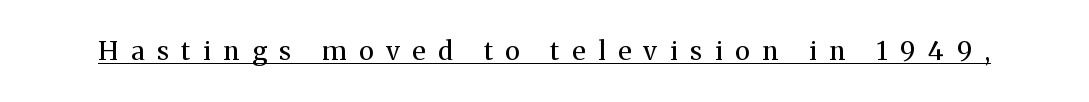
{"italic": "no", "bold": "no", "underline": "yes", "letter_spacing": "wide", "letter_spacing_em": 0.49, "glyph_px": 26}
